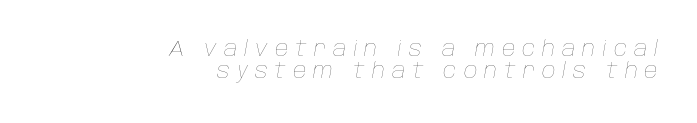
The image shows 21 px text type, italic (leaning right); set right-aligned, tight line spacing (1.04x), unusually wide letter spacing (+0.33 em), not underlined.
